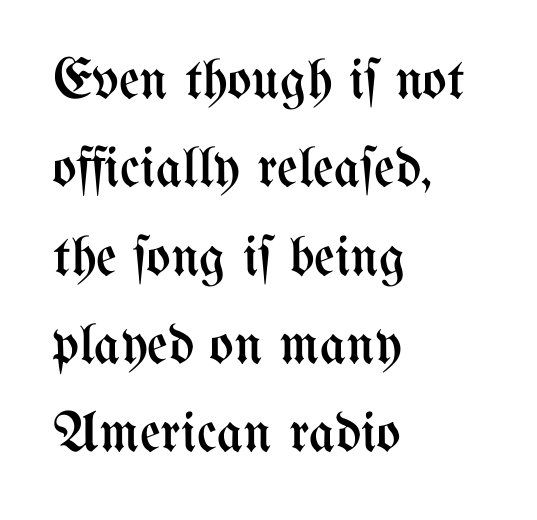
Q: Is the text bold? A: No.
Q: Is the text italic (slanted)? A: No, it is upright.
Q: Is the text underlined? A: No.
Q: How is the paragraph aligned? A: Left-aligned.
Q: Is the spacing between letters normal or unusually wide? A: Normal.
Q: Is the spacing between lines tight, normal or loose? A: Normal.
Q: Width (condensed, normal, or wide)? A: Condensed.
Q: Stroke contrast? A: Medium.
Q: x-height? A: Medium.
Q: Monospaced? A: No.
